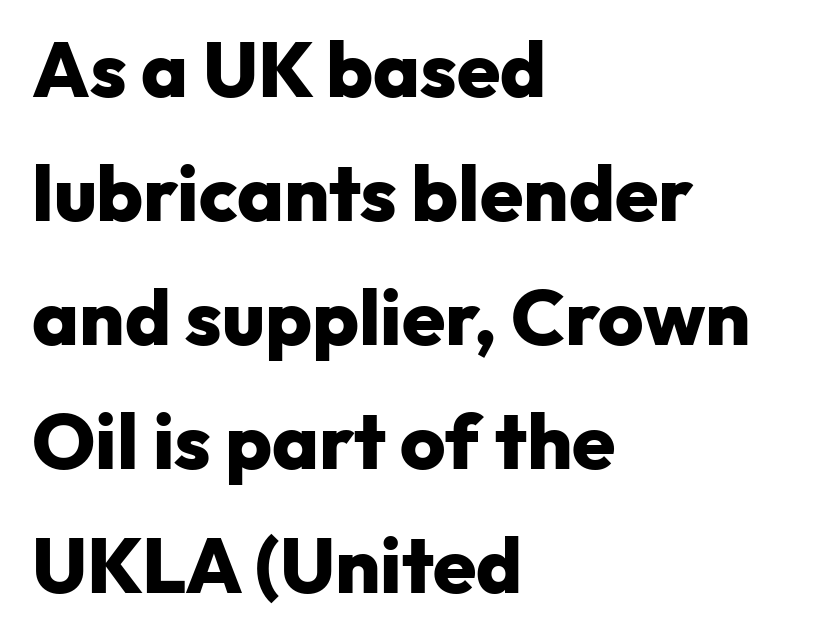
The image shows 78 px heavy sans-serif type, upright; set left-aligned, normal line spacing (1.59x), normal letter spacing, not underlined; low stroke contrast and a medium x-height.
